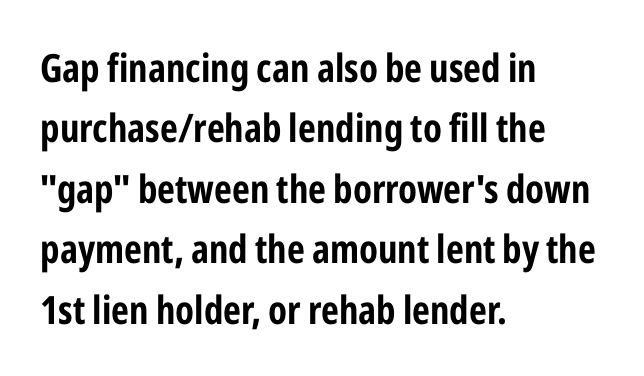
{"serif": "no", "italic": "no", "bold": "yes", "weight": "bold", "width": "condensed", "stroke_contrast": "low", "x_height": "medium", "monospaced": "no", "underline": "no", "align": "left", "line_spacing": "normal", "line_spacing_ratio": 1.55, "letter_spacing": "normal", "letter_spacing_em": 0.0, "glyph_px": 39}
